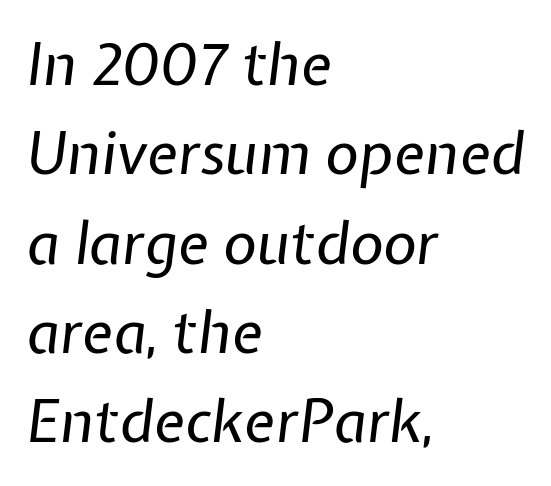
{"italic": "yes", "lean": "right", "slant_degrees": 7, "bold": "no", "weight": "regular", "width": "normal", "stroke_contrast": "low", "x_height": "medium", "monospaced": "no", "underline": "no", "align": "left", "line_spacing": "normal", "line_spacing_ratio": 1.54, "letter_spacing": "normal", "letter_spacing_em": 0.0, "glyph_px": 58}
